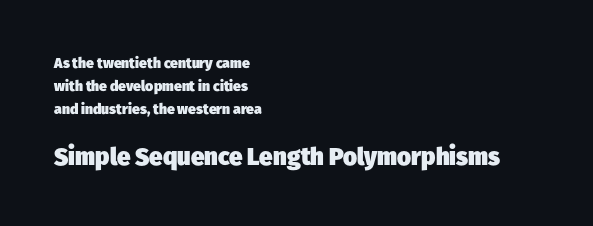
The setting favours the left margin, as ordinary paragraphs usually do. Strokes here are thick enough to call this a true bold. Type size steps up from the first block to the second. Vertically, the passage feels balanced, rows spaced as you'd expect.
